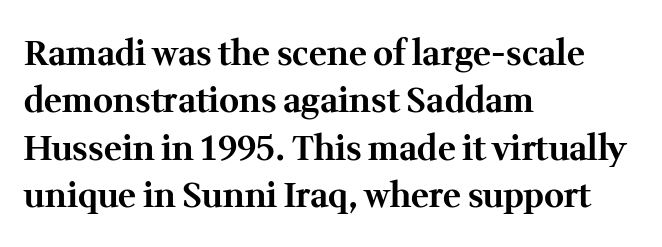
Vertical spacing — default. The compositor pushed each line to the left boundary. Heavy-handed strokes throughout: this text is bold. Words appear dense and cohesive because spacing is normal. The passage shown is typeset with a serif family.
